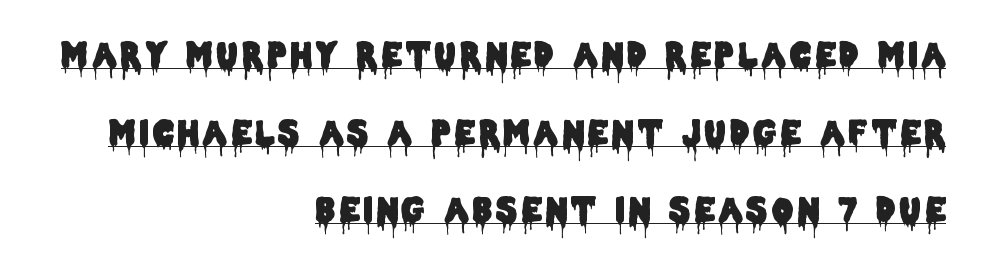
{"serif": "no", "italic": "no", "width": "condensed", "stroke_contrast": "low", "x_height": "large", "monospaced": "no", "underline": "yes", "align": "right", "line_spacing": "loose", "line_spacing_ratio": 2.35, "glyph_px": 33}
